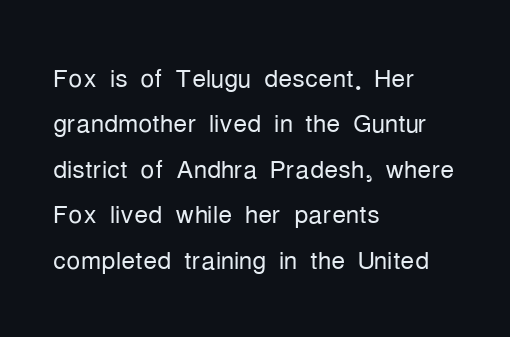
{"serif": "no", "italic": "no", "bold": "no", "weight": "light", "width": "condensed", "stroke_contrast": "low", "x_height": "medium", "monospaced": "no", "underline": "no", "align": "left", "line_spacing": "normal", "line_spacing_ratio": 1.3, "letter_spacing": "normal", "letter_spacing_em": 0.0, "glyph_px": 35}
